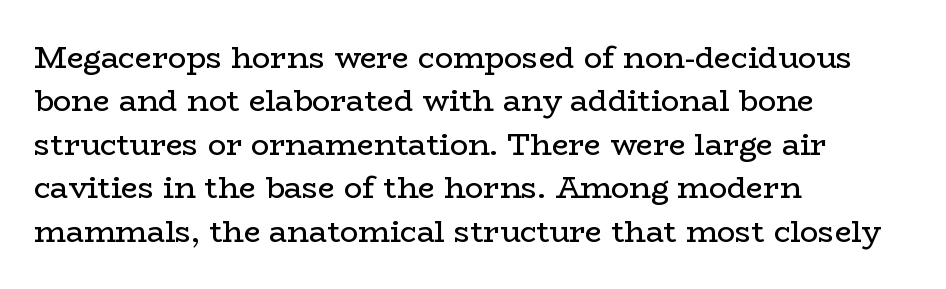
Q: Is the text bold? A: No.
Q: Is the text italic (slanted)? A: No, it is upright.
Q: Is the typeface a serif or a sans-serif typeface? A: Serif.
Q: Is the text underlined? A: No.
Q: How is the paragraph aligned? A: Left-aligned.
Q: Is the spacing between letters normal or unusually wide? A: Normal.
Q: Is the spacing between lines tight, normal or loose? A: Normal.
Q: Width (condensed, normal, or wide)? A: Wide.
Q: Stroke contrast? A: Low.
Q: x-height? A: Medium.
Q: Monospaced? A: No.
